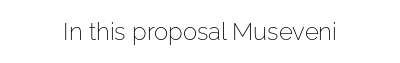
The image shows 24 px text type, upright; set centered, normal letter spacing, not underlined.
